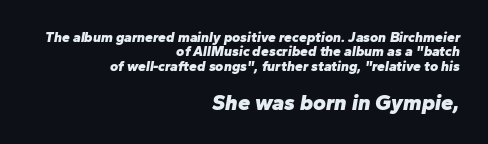
Q: Is the text bold? A: Yes.
Q: Is the text italic (slanted)? A: Yes, it leans right by about 10 degrees.
Q: Is the text underlined? A: No.
Q: How is the paragraph aligned? A: Right-aligned.
Q: Is the spacing between letters normal or unusually wide? A: Normal.
Q: Is the spacing between lines tight, normal or loose? A: Tight.
Q: Which block of text is set in a larger size, the first (top) or the second (bottom)? A: The second (bottom) one.
